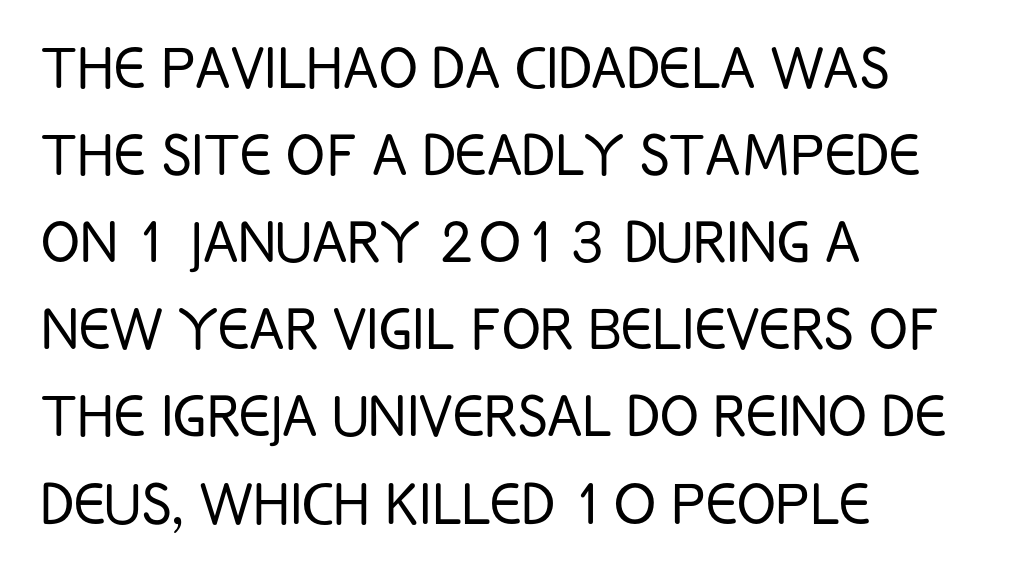
{"serif": "no", "italic": "no", "bold": "no", "weight": "light", "width": "condensed", "stroke_contrast": "low", "x_height": "large", "monospaced": "no", "underline": "no", "align": "left", "line_spacing_ratio": 1.21, "letter_spacing": "normal", "letter_spacing_em": 0.0, "glyph_px": 72}
